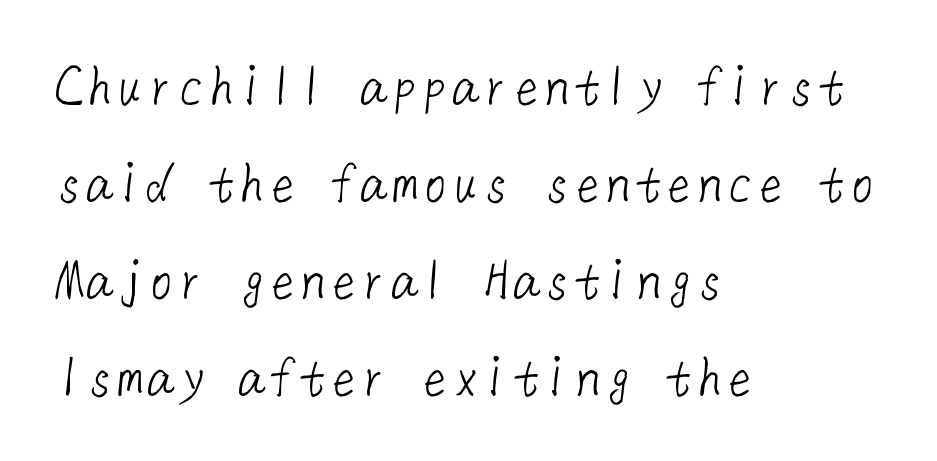
Unmarked baselines from the first word to the last. Each letter's strokes conclude bluntly, with no projecting serifs. Whoever set this chose a conventional vertical rhythm. Heft: none added — not bold. You could call the tracking neutral — neither tight nor loose. These lines are set flush left with a ragged right edge.
